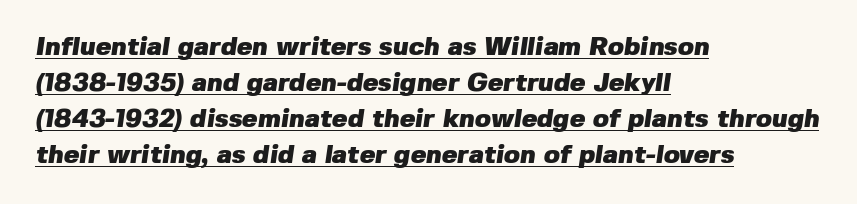
Q: Is the text bold? A: Yes.
Q: Is the text underlined? A: Yes.
Q: How is the paragraph aligned? A: Left-aligned.
Q: Is the spacing between letters normal or unusually wide? A: Normal.
Q: Is the spacing between lines tight, normal or loose? A: Normal.
